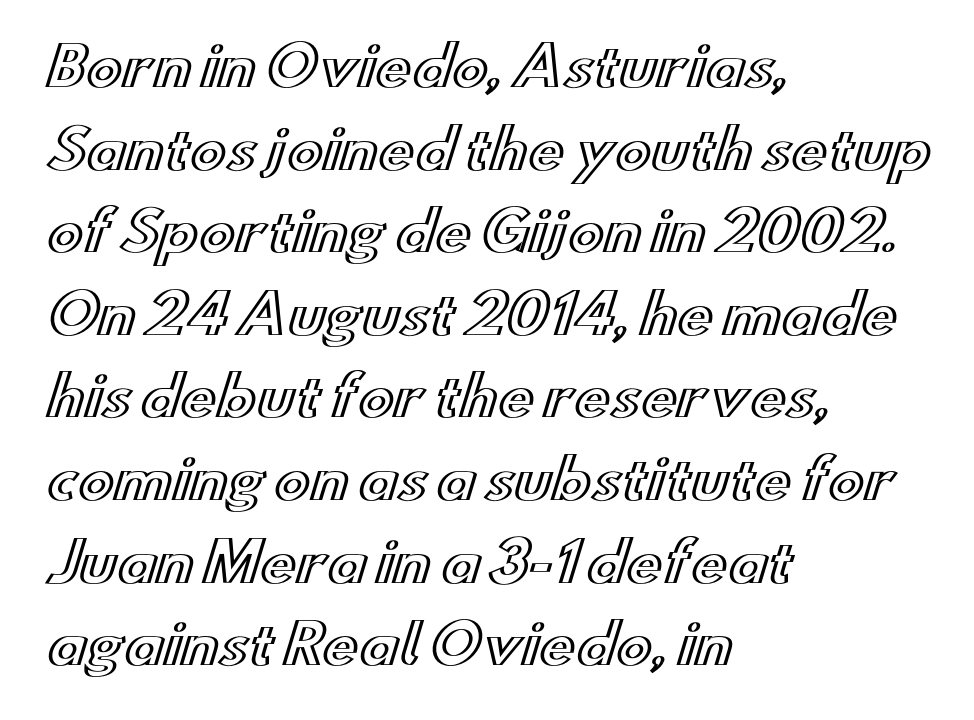
Does extra space separate the letters? No, they use regular spacing. Looks like regular typesetting: each glyph gets only the width it needs. Rule under the text: the space is simply empty. Interline gaps are of average width in this sample. Line beginnings align vertically; line endings do not.
